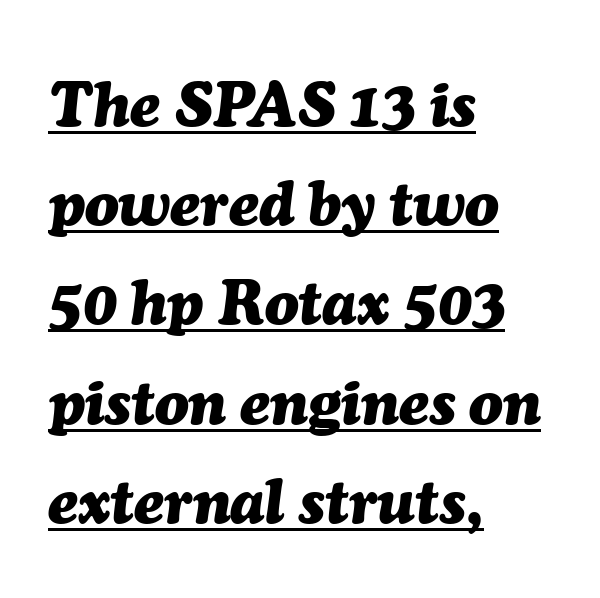
In terms of posture, this sample is oblique. The specimen includes a rule beneath the text block's lines. Compared with typical paragraphs, the rows here are spaced about the same. A classic flush-left, rag-right setting is used for this passage. The rendering uses natural spacing where letterforms have individual widths.
